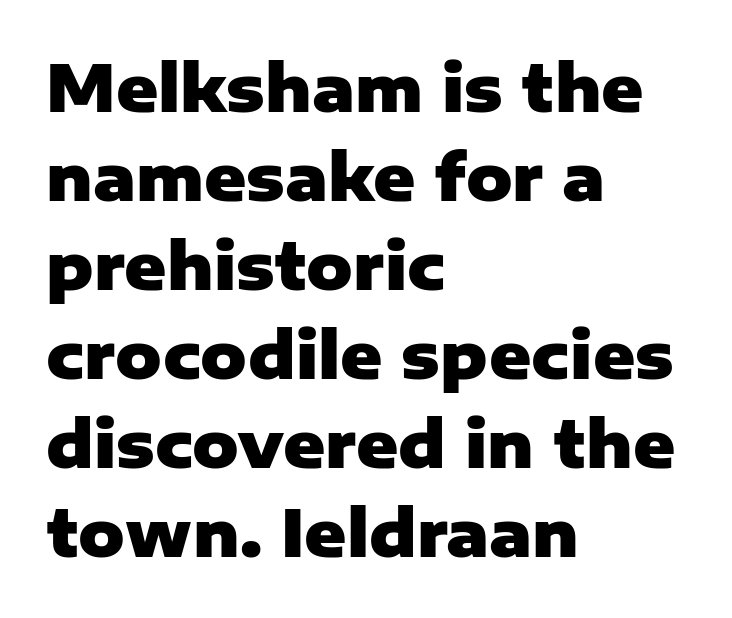
The image shows 64 px heavy sans-serif type, upright; set left-aligned, normal line spacing (1.39x), normal letter spacing, not underlined; low stroke contrast and a medium x-height.
